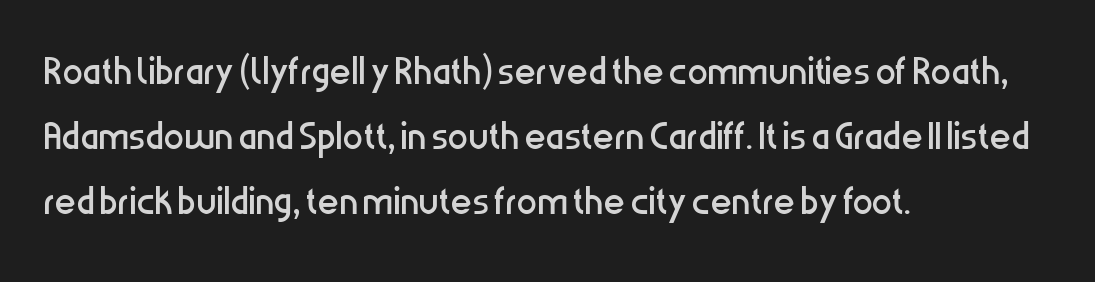
The image shows 51 px regular-weight, condensed sans-serif type, upright; set left-aligned, normal line spacing (1.27x), normal letter spacing, not underlined; low stroke contrast and a medium x-height.
